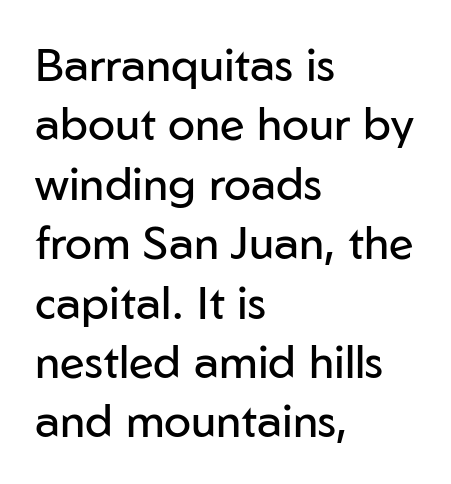
The image shows 45 px regular-weight sans-serif type, upright; set left-aligned, normal line spacing (1.32x), normal letter spacing, not underlined; low stroke contrast and a medium x-height.
